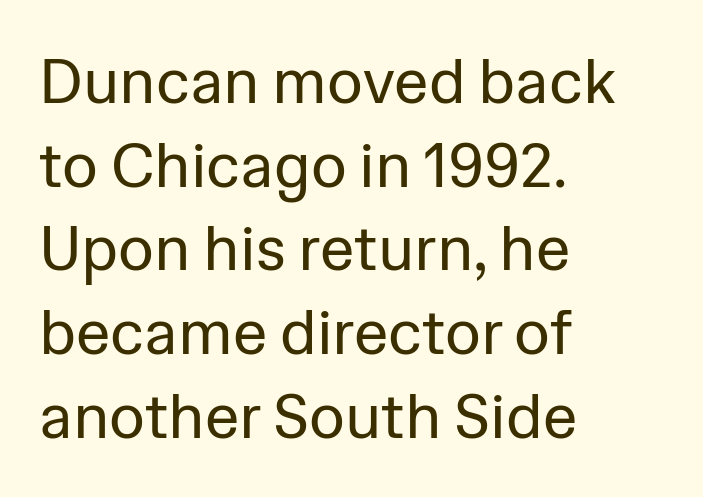
{"serif": "no", "italic": "no", "bold": "no", "weight": "regular", "width": "normal", "stroke_contrast": "low", "x_height": "medium", "monospaced": "no", "underline": "no", "align": "left", "line_spacing": "normal", "line_spacing_ratio": 1.35, "letter_spacing": "normal", "letter_spacing_em": 0.0, "glyph_px": 62}
